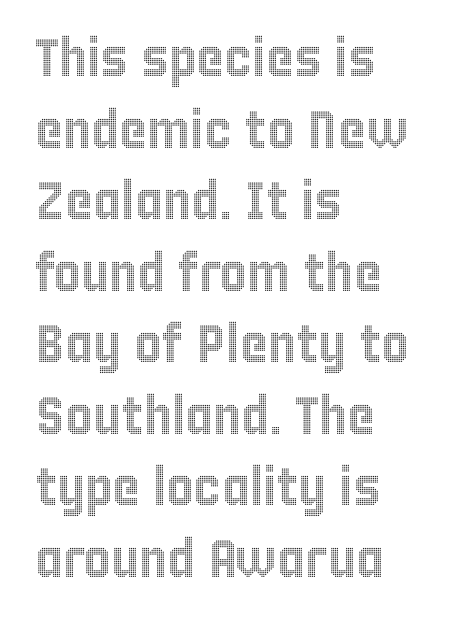
Q: Is the text italic (slanted)? A: No, it is upright.
Q: Is the text underlined? A: No.
Q: How is the paragraph aligned? A: Left-aligned.
Q: Is the spacing between letters normal or unusually wide? A: Normal.
Q: Is the spacing between lines tight, normal or loose? A: Normal.
Q: Width (condensed, normal, or wide)? A: Condensed.
Q: x-height? A: Large.
Q: Monospaced? A: No.
